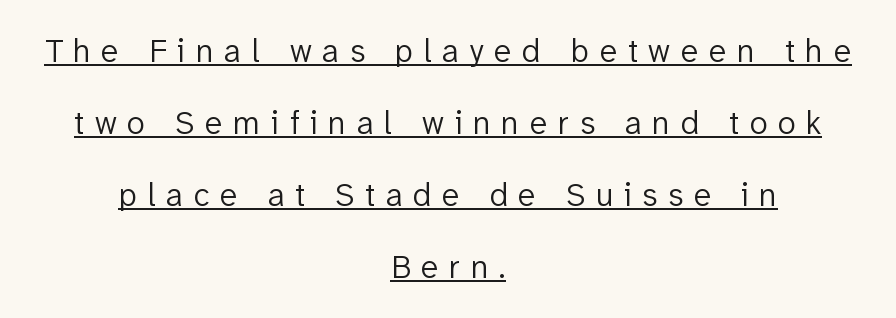
{"serif": "no", "italic": "no", "bold": "no", "weight": "light", "width": "normal", "stroke_contrast": "low", "x_height": "medium", "monospaced": "no", "underline": "yes", "align": "center", "line_spacing": "loose", "line_spacing_ratio": 2.18, "letter_spacing": "wide", "letter_spacing_em": 0.32, "glyph_px": 33}
